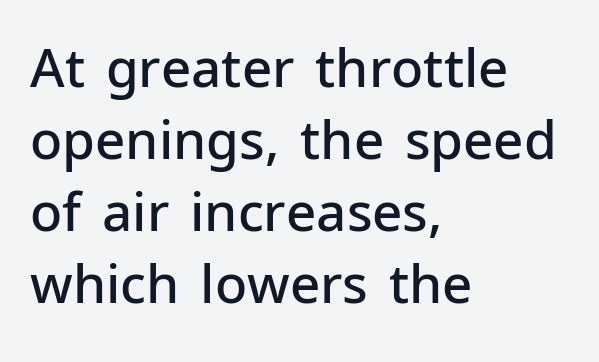
Q: Is the text bold? A: Semi-bold.
Q: Is the text italic (slanted)? A: No, it is upright.
Q: Is the typeface a serif or a sans-serif typeface? A: Sans-serif.
Q: Is the text underlined? A: No.
Q: How is the paragraph aligned? A: Left-aligned.
Q: Is the spacing between letters normal or unusually wide? A: Normal.
Q: Is the spacing between lines tight, normal or loose? A: Normal.
Q: Width (condensed, normal, or wide)? A: Normal.
Q: Stroke contrast? A: Low.
Q: x-height? A: Medium.
Q: Monospaced? A: No.
